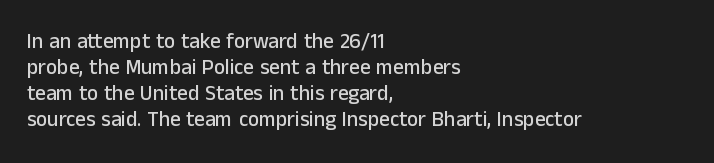
{"italic": "no", "underline": "no", "align": "left", "line_spacing_ratio": 1.24, "letter_spacing": "normal", "letter_spacing_em": 0.0, "glyph_px": 21}
